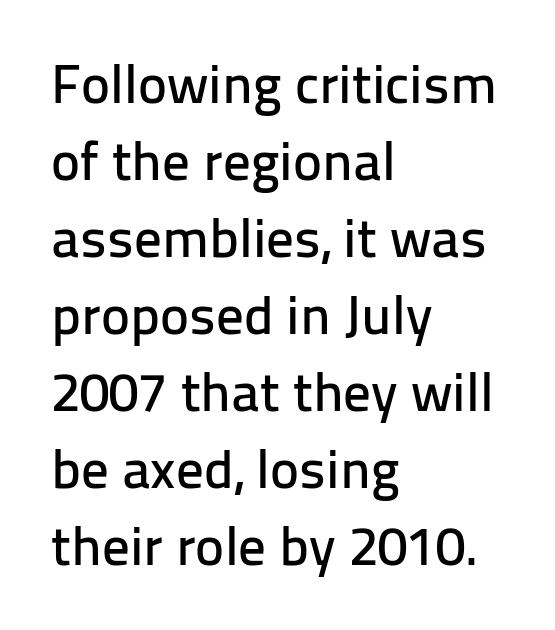
{"serif": "no", "italic": "no", "width": "normal", "stroke_contrast": "low", "x_height": "medium", "monospaced": "no", "underline": "no", "align": "left", "line_spacing": "normal", "line_spacing_ratio": 1.4, "letter_spacing": "normal", "letter_spacing_em": 0.0, "glyph_px": 55}
